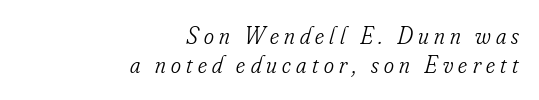
{"italic": "yes", "lean": "right", "slant_degrees": 16, "bold": "no", "underline": "no", "align": "right", "line_spacing_ratio": 1.19, "letter_spacing": "wide", "letter_spacing_em": 0.22, "glyph_px": 24}
